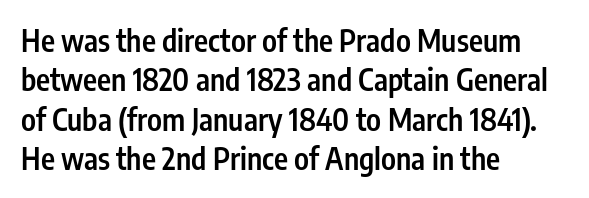
Q: Is the text bold? A: Semi-bold.
Q: Is the text italic (slanted)? A: No, it is upright.
Q: Is the typeface a serif or a sans-serif typeface? A: Sans-serif.
Q: Is the text underlined? A: No.
Q: How is the paragraph aligned? A: Left-aligned.
Q: Is the spacing between letters normal or unusually wide? A: Normal.
Q: Is the spacing between lines tight, normal or loose? A: Normal.
Q: Width (condensed, normal, or wide)? A: Condensed.
Q: Stroke contrast? A: Low.
Q: x-height? A: Medium.
Q: Monospaced? A: No.
